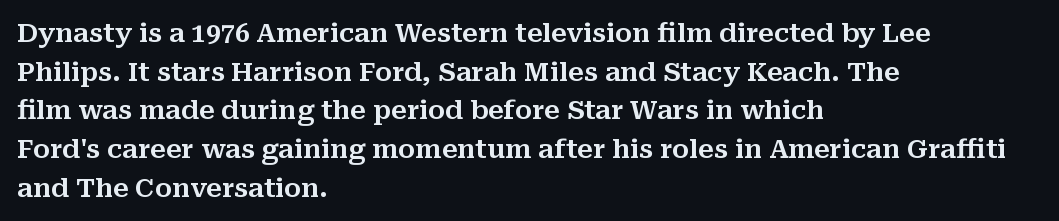
If you measured baseline to baseline, you'd find a middling distance. The line texture is even and compact thanks to regular tracking. Descender tails drop into unmarked territory. Posture: upright roman. Horizontally, the lines are justified to the leading edge only.
